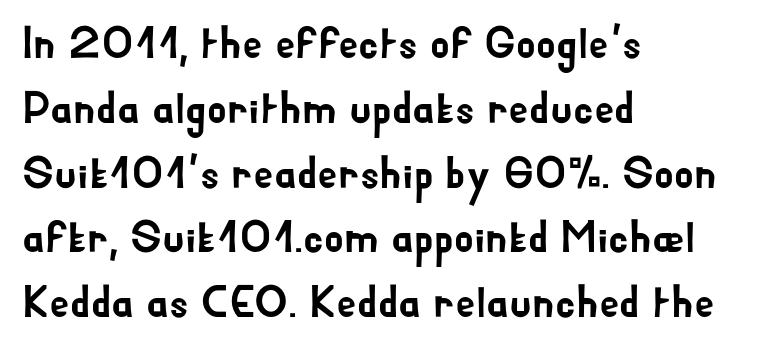
{"serif": "no", "italic": "no", "width": "normal", "stroke_contrast": "low", "x_height": "small", "monospaced": "no", "underline": "no", "align": "left", "line_spacing": "normal", "line_spacing_ratio": 1.44, "letter_spacing": "normal", "letter_spacing_em": 0.0, "glyph_px": 45}
